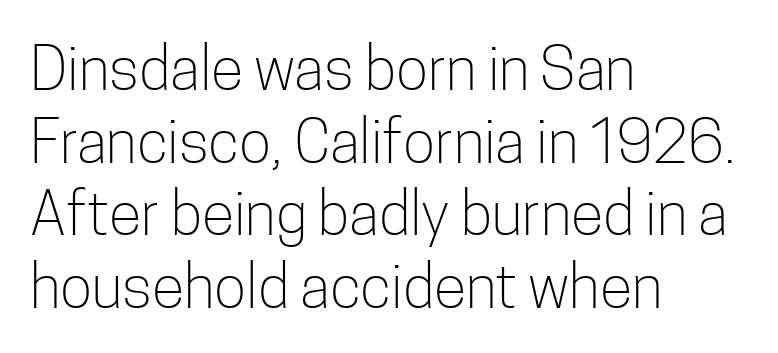
{"serif": "no", "italic": "no", "bold": "no", "weight": "light", "width": "condensed", "stroke_contrast": "low", "x_height": "medium", "monospaced": "no", "underline": "no", "align": "left", "line_spacing_ratio": 1.21, "letter_spacing": "normal", "letter_spacing_em": 0.0, "glyph_px": 60}
